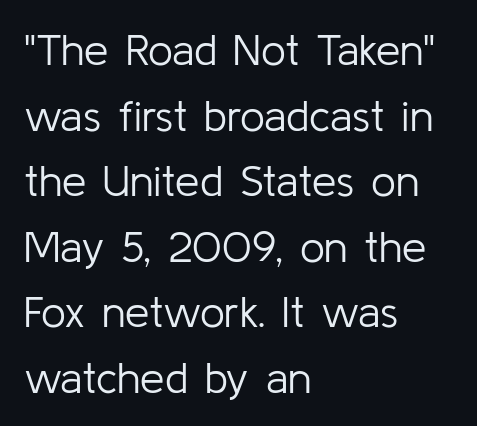
The image shows 44 px light sans-serif type, upright; set left-aligned, normal line spacing (1.49x), normal letter spacing, not underlined; low stroke contrast and a medium x-height.
